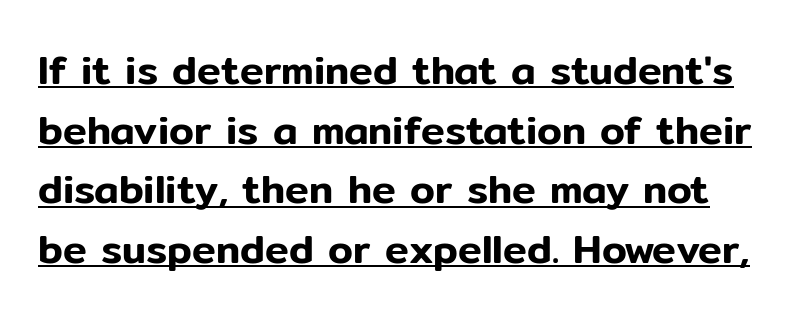
The image shows 40 px sans-serif type, upright; set normal line spacing (1.49x), normal letter spacing, underlined; low stroke contrast and a medium x-height.
